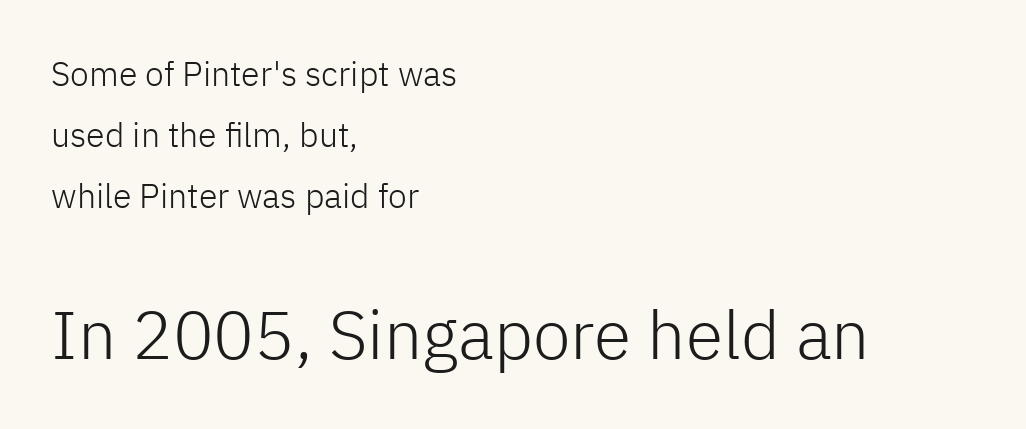
Q: Is the text bold? A: No.
Q: Is the text italic (slanted)? A: No, it is upright.
Q: Is the typeface a serif or a sans-serif typeface? A: Sans-serif.
Q: Is the text underlined? A: No.
Q: How is the paragraph aligned? A: Left-aligned.
Q: Is the spacing between letters normal or unusually wide? A: Normal.
Q: Which block of text is set in a larger size, the first (top) or the second (bottom)? A: The second (bottom) one.
Q: Width (condensed, normal, or wide)? A: Normal.
Q: Stroke contrast? A: Low.
Q: x-height? A: Medium.
Q: Monospaced? A: No.
